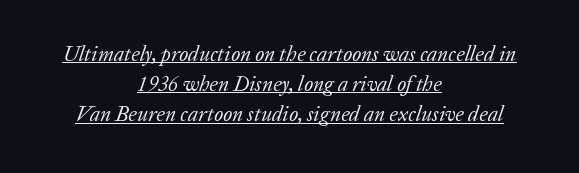
The image shows 21 px text type, italic (leaning right); set centered, normal line spacing (1.44x), normal letter spacing, underlined.
